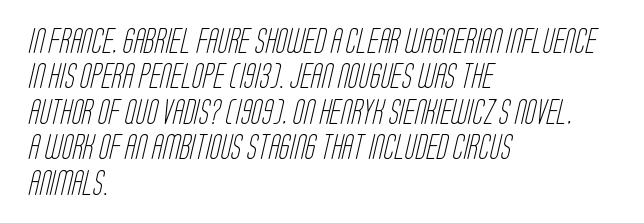
The image shows 25 px text type; set left-aligned, normal line spacing (1.42x), normal letter spacing, not underlined.
